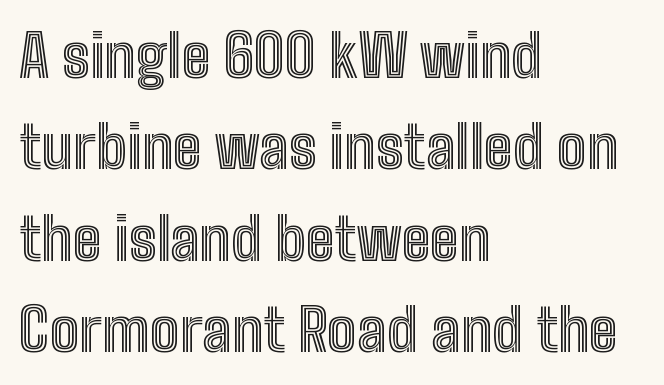
{"italic": "no", "width": "condensed", "x_height": "medium", "monospaced": "no", "underline": "no", "align": "left", "line_spacing": "normal", "line_spacing_ratio": 1.55, "letter_spacing": "normal", "letter_spacing_em": 0.0, "glyph_px": 59}
